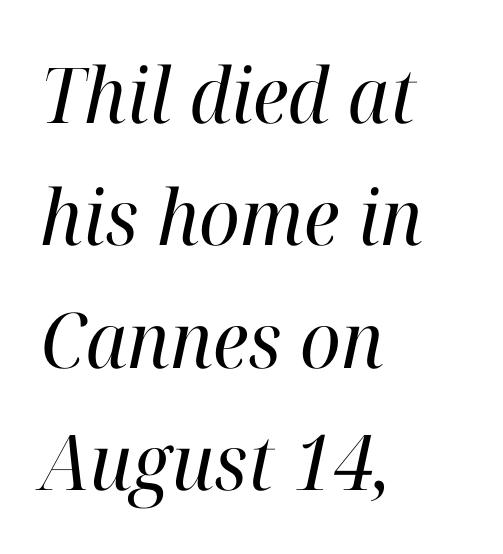
Does extra space separate the letters? No, they use regular spacing. Italic: yes, the glyphs are oblique. Is this a fixed-width face? No — the glyphs have proportional, varying widths. The font is comparable to plain body text, perhaps lighter. The passage shown is not underscored anywhere. Small tapered or slab feet sit at the stroke ends, so this counts as serif.
